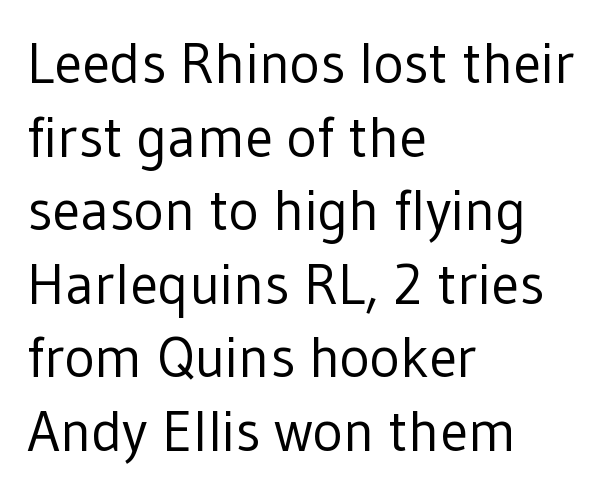
Q: Is the text bold? A: No.
Q: Is the text italic (slanted)? A: No, it is upright.
Q: Is the typeface a serif or a sans-serif typeface? A: Sans-serif.
Q: Is the text underlined? A: No.
Q: How is the paragraph aligned? A: Left-aligned.
Q: Is the spacing between letters normal or unusually wide? A: Normal.
Q: Is the spacing between lines tight, normal or loose? A: Normal.
Q: Width (condensed, normal, or wide)? A: Normal.
Q: Stroke contrast? A: Low.
Q: x-height? A: Medium.
Q: Monospaced? A: No.
